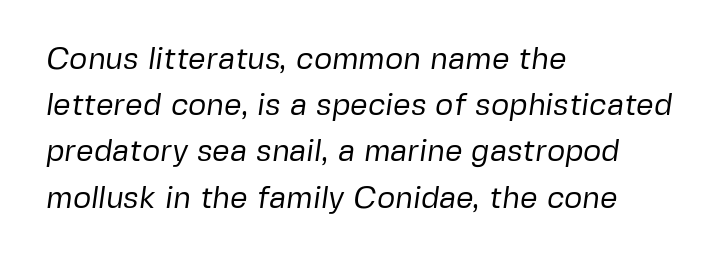
A typesetter would call this proportional, since set widths differ per character. The strokes carry an ordinary text weight at most. Just letters on the line, the space beneath them empty. The block of text has a typical density, with ordinary space between rows. The compositor pushed each line to the left boundary.
